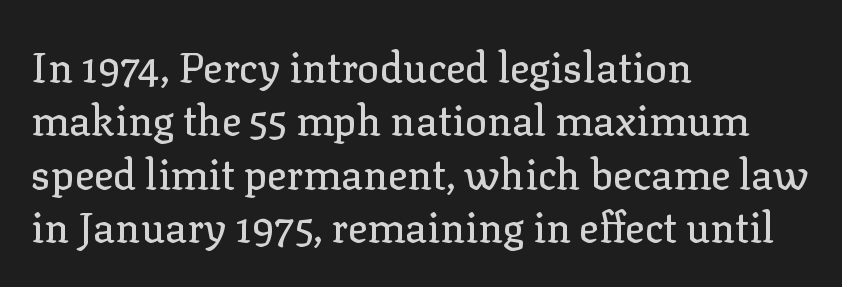
The passage shown is typed in a proportional face where columns would drift. Note: serifs present on the glyphs. Each new line begins a customary step beneath the previous one. The typesetter chose a ragged-right arrangement here.
